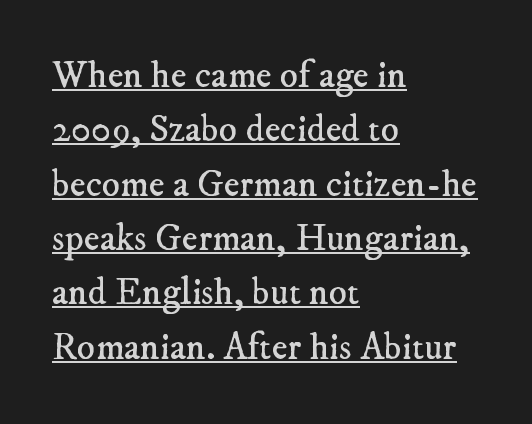
{"serif": "yes", "bold": "no", "weight": "regular", "width": "normal", "stroke_contrast": "low", "x_height": "small", "monospaced": "no", "underline": "yes", "align": "left", "line_spacing": "normal", "line_spacing_ratio": 1.43, "letter_spacing": "normal", "letter_spacing_em": 0.0, "glyph_px": 38}
